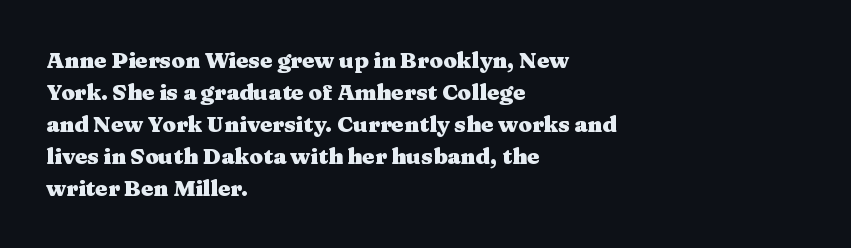
{"italic": "no", "bold": "yes", "underline": "no", "align": "left", "line_spacing": "normal", "line_spacing_ratio": 1.45, "letter_spacing": "normal", "letter_spacing_em": 0.0, "glyph_px": 22}
